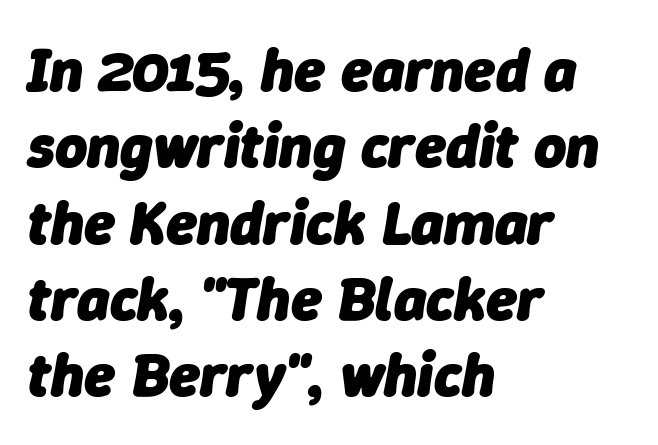
Q: Is the text bold? A: Yes.
Q: Is the text italic (slanted)? A: Yes, it leans right by about 9 degrees.
Q: Is the text underlined? A: No.
Q: How is the paragraph aligned? A: Left-aligned.
Q: Is the spacing between letters normal or unusually wide? A: Normal.
Q: Width (condensed, normal, or wide)? A: Normal.
Q: Stroke contrast? A: Low.
Q: x-height? A: Medium.
Q: Monospaced? A: No.
